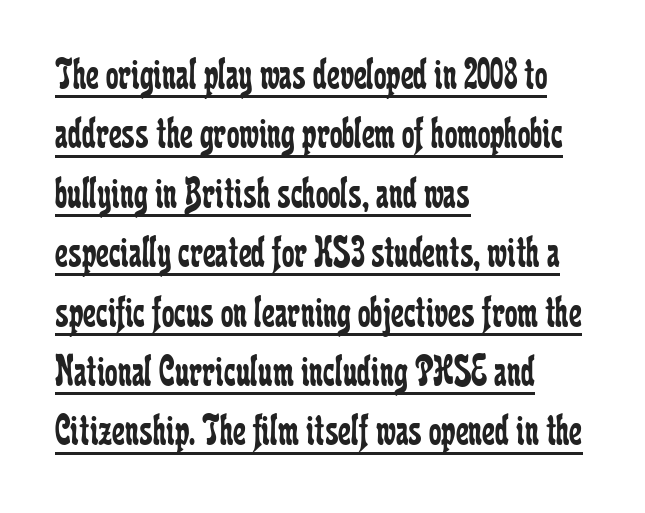
The image shows 45 px regular-weight, condensed serif type, upright; set left-aligned, normal line spacing (1.32x), normal letter spacing, underlined; low stroke contrast and a medium x-height.
